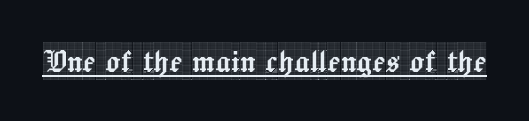
{"serif": "yes", "italic": "no", "width": "condensed", "x_height": "large", "monospaced": "no", "underline": "yes", "letter_spacing": "normal", "letter_spacing_em": 0.0, "glyph_px": 38}
